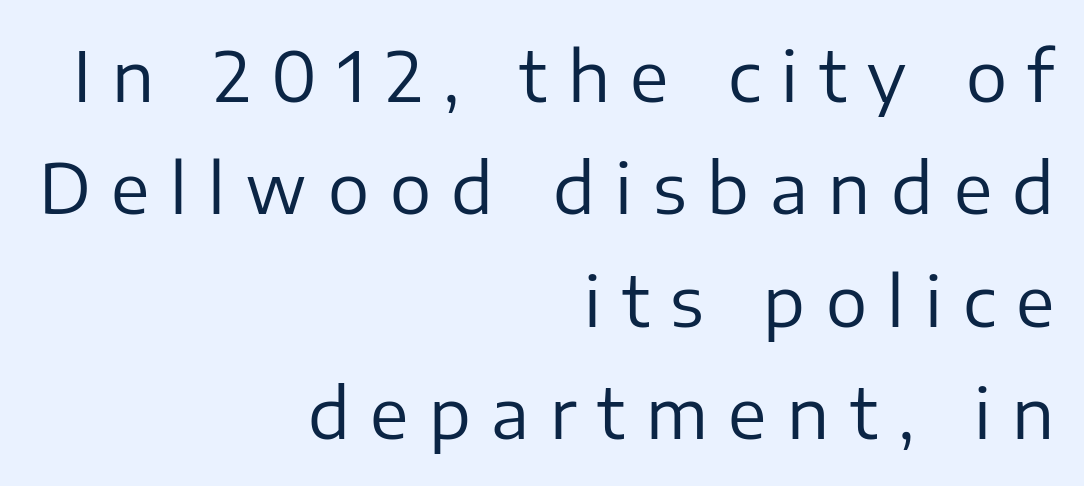
Q: Is the text bold? A: No.
Q: Is the text italic (slanted)? A: No, it is upright.
Q: Is the typeface a serif or a sans-serif typeface? A: Sans-serif.
Q: Is the text underlined? A: No.
Q: How is the paragraph aligned? A: Right-aligned.
Q: Is the spacing between letters normal or unusually wide? A: Unusually wide.
Q: Is the spacing between lines tight, normal or loose? A: Normal.
Q: Width (condensed, normal, or wide)? A: Normal.
Q: Stroke contrast? A: Low.
Q: x-height? A: Medium.
Q: Monospaced? A: No.
